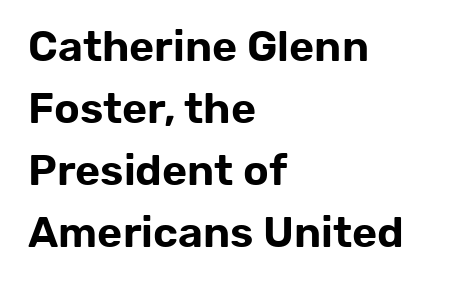
The image shows 43 px sans-serif type, upright; set left-aligned, normal line spacing (1.44x), normal letter spacing, not underlined; low stroke contrast and a medium x-height.
